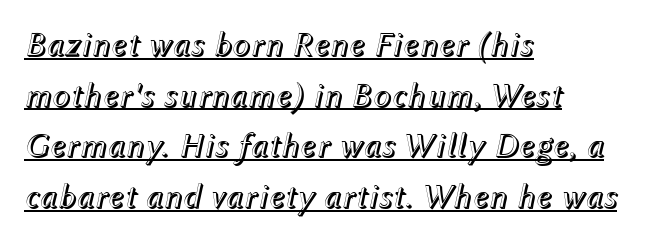
{"italic": "yes", "lean": "right", "slant_degrees": 12, "width": "normal", "x_height": "medium", "monospaced": "no", "underline": "yes", "align": "left", "line_spacing": "normal", "line_spacing_ratio": 1.49, "letter_spacing": "normal", "letter_spacing_em": 0.0, "glyph_px": 34}
